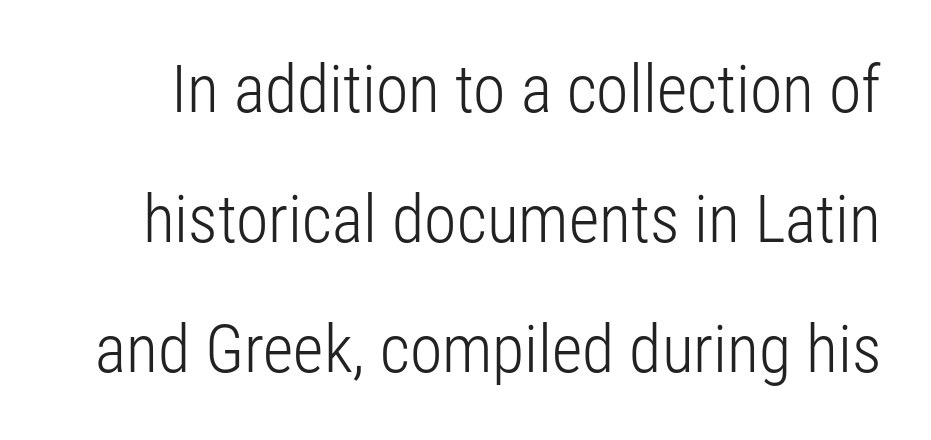
Descender tails drop into unmarked territory. These lines stand farther apart than default settings would place them. Grotesque or geometric, the face here clearly has no serifs. Italic: no, the glyphs are upright roman.
